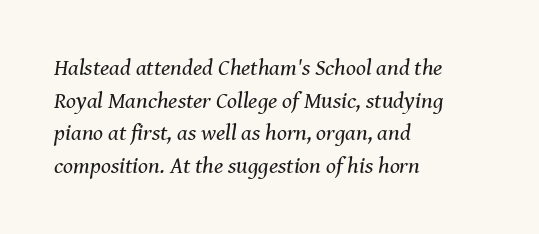
The image shows 23 px text type, italic (leaning right); set left-aligned, normal line spacing (1.42x), normal letter spacing, not underlined.
